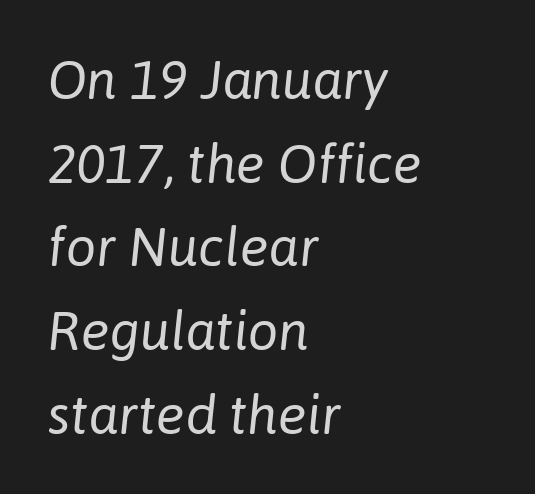
The image shows 54 px regular-weight type, italic (leaning right); set left-aligned, normal line spacing (1.55x), normal letter spacing, not underlined; low stroke contrast and a medium x-height.
